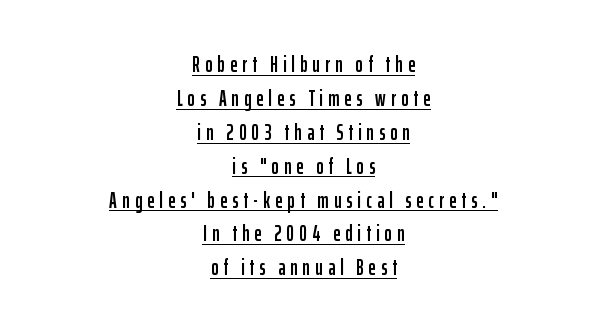
The image shows 22 px text type, upright; set centered, normal line spacing (1.54x), unusually wide letter spacing (+0.23 em), underlined.
